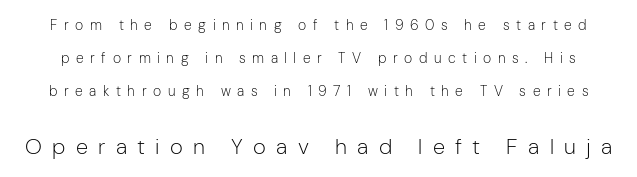
{"italic": "no", "bold": "no", "underline": "no", "line_spacing": "loose", "line_spacing_ratio": 2.34, "letter_spacing": "wide", "letter_spacing_em": 0.47, "larger_block": "second", "size_ratio": 1.57, "glyph_px": 22}
